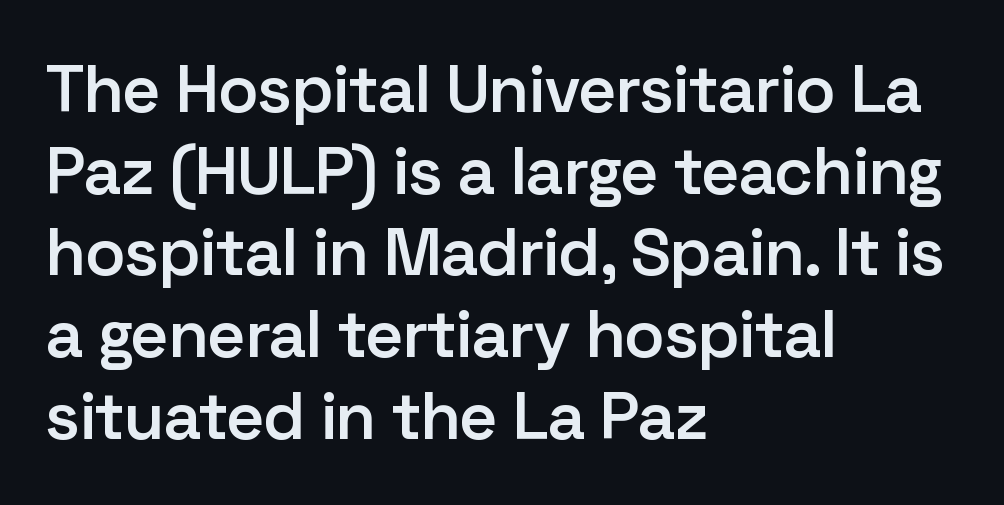
Just letters on the line, the space beneath them empty. Line starts are locked; line ends wander. Spacing verdict: proportional, widths tailored to each character. Stroke terminals: plain, sans-serif. Posture: upright roman.
